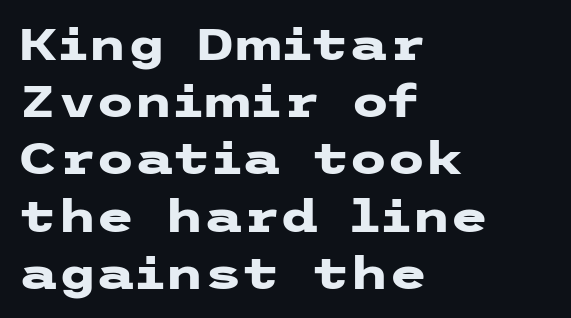
Q: Is the text bold? A: Yes.
Q: Is the text italic (slanted)? A: No, it is upright.
Q: Is the typeface a serif or a sans-serif typeface? A: Sans-serif.
Q: Is the text underlined? A: No.
Q: How is the paragraph aligned? A: Left-aligned.
Q: Is the spacing between letters normal or unusually wide? A: Normal.
Q: Is the spacing between lines tight, normal or loose? A: Normal.
Q: Width (condensed, normal, or wide)? A: Wide.
Q: Stroke contrast? A: Low.
Q: x-height? A: Medium.
